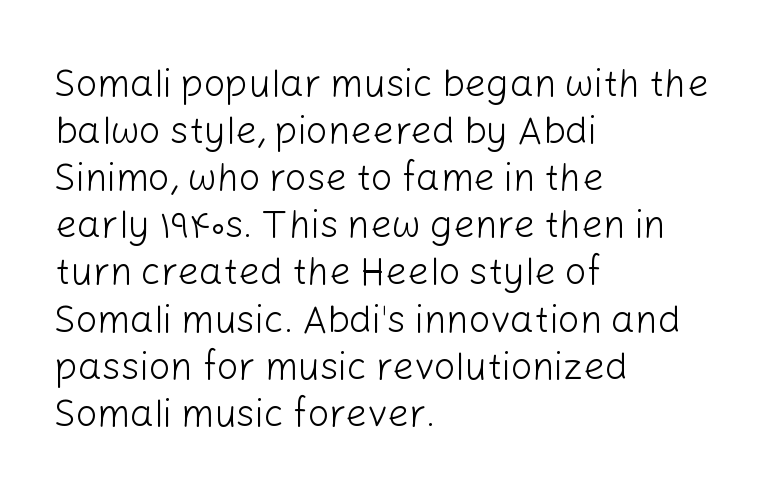
{"serif": "no", "italic": "no", "bold": "no", "weight": "light", "width": "normal", "stroke_contrast": "low", "x_height": "medium", "monospaced": "no", "underline": "no", "align": "left", "line_spacing_ratio": 1.24, "letter_spacing": "normal", "letter_spacing_em": 0.0, "glyph_px": 38}
